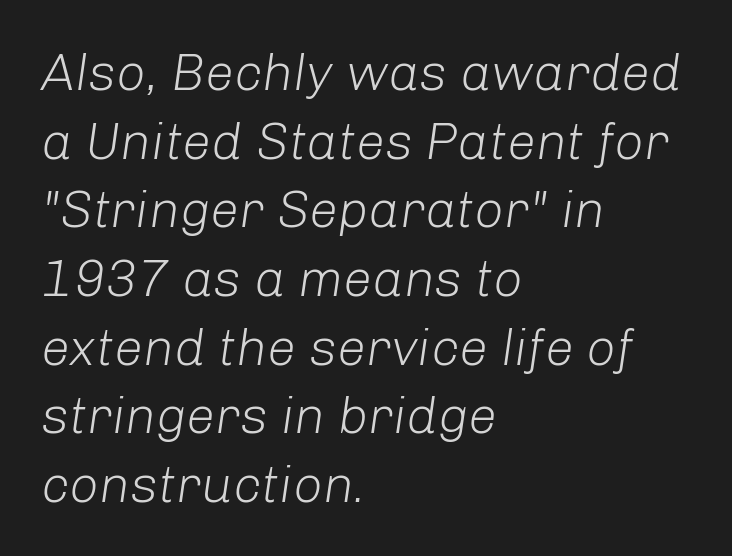
Q: Is the text bold? A: No.
Q: Is the text italic (slanted)? A: Yes, it leans right by about 8 degrees.
Q: Is the text underlined? A: No.
Q: How is the paragraph aligned? A: Left-aligned.
Q: Is the spacing between letters normal or unusually wide? A: Normal.
Q: Is the spacing between lines tight, normal or loose? A: Normal.
Q: Width (condensed, normal, or wide)? A: Normal.
Q: Stroke contrast? A: Low.
Q: x-height? A: Medium.
Q: Monospaced? A: No.
